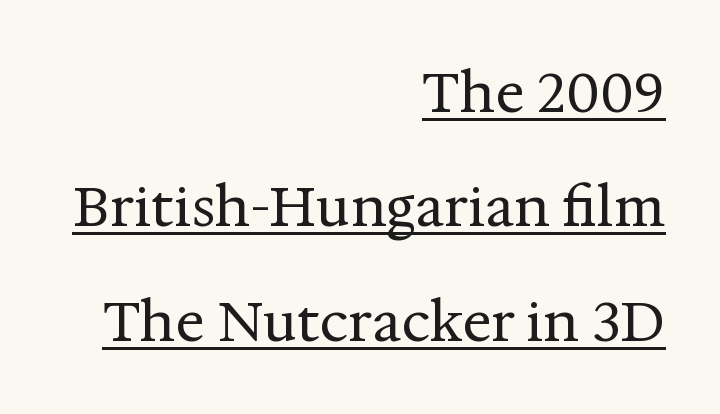
Q: Is the text bold? A: No.
Q: Is the text italic (slanted)? A: No, it is upright.
Q: Is the typeface a serif or a sans-serif typeface? A: Serif.
Q: Is the text underlined? A: Yes.
Q: How is the paragraph aligned? A: Right-aligned.
Q: Is the spacing between letters normal or unusually wide? A: Normal.
Q: Is the spacing between lines tight, normal or loose? A: Loose.
Q: Width (condensed, normal, or wide)? A: Normal.
Q: Stroke contrast? A: Medium.
Q: x-height? A: Medium.
Q: Monospaced? A: No.
